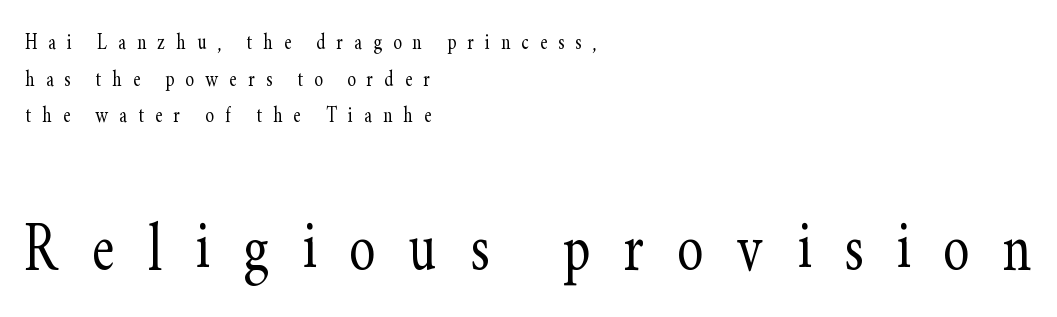
{"serif": "yes", "italic": "no", "bold": "no", "weight": "light", "width": "condensed", "stroke_contrast": "low", "x_height": "small", "monospaced": "no", "underline": "no", "align": "left", "line_spacing": "normal", "line_spacing_ratio": 1.41, "letter_spacing": "wide", "letter_spacing_em": 0.43, "larger_block": "second", "size_ratio": 3.0, "glyph_px": 78}
